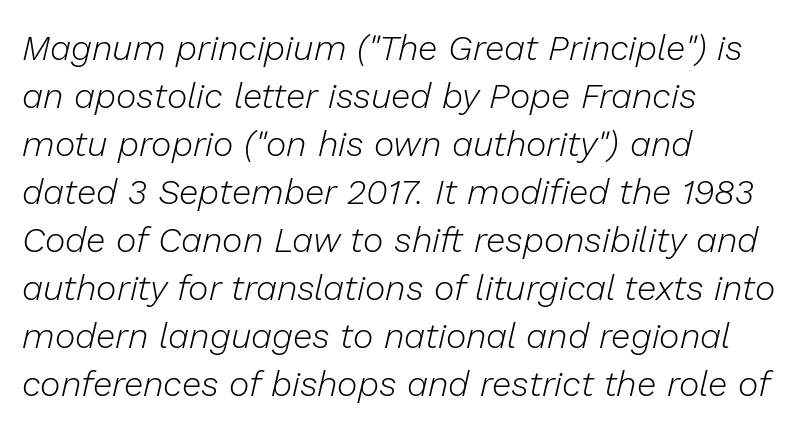
Bold? No — there's no thickening of the strokes. Is this a fixed-width face? No — the glyphs have proportional, varying widths. These lines are set flush left with a ragged right edge. The type is set solid horizontally, with unmodified tracking. Baseline-to-baseline distance is the conventional proportion of letter height. The font's italic variant was chosen for this text.
